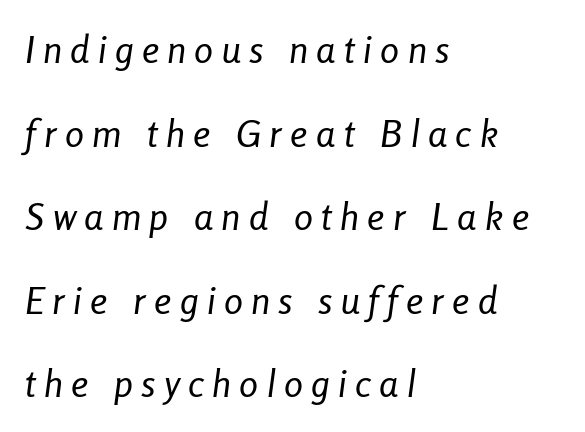
You can tell it's italic because the verticals aren't actually vertical. Heaviness? Minimal to ordinary, like unemphasized prose. Quick note: underline off. Alignment: flush left.
